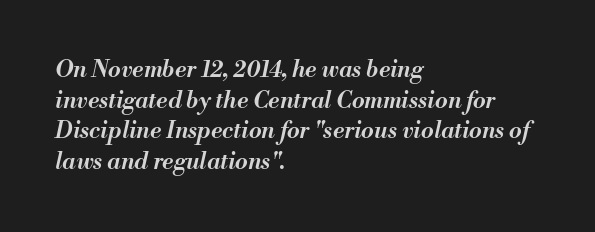
The image shows 23 px text type, italic (leaning right); set left-aligned, normal line spacing (1.33x), normal letter spacing, not underlined.
